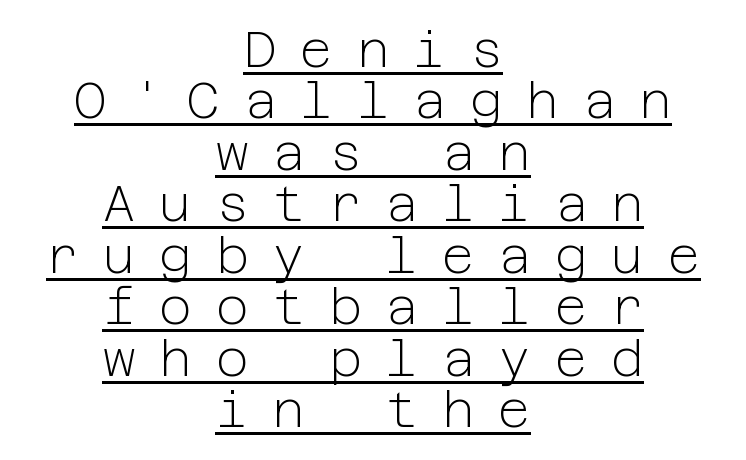
{"serif": "no", "italic": "no", "bold": "no", "weight": "light", "width": "normal", "stroke_contrast": "low", "x_height": "medium", "underline": "yes", "align": "center", "line_spacing": "tight", "line_spacing_ratio": 1.03, "letter_spacing": "wide", "letter_spacing_em": 0.48, "glyph_px": 50}
